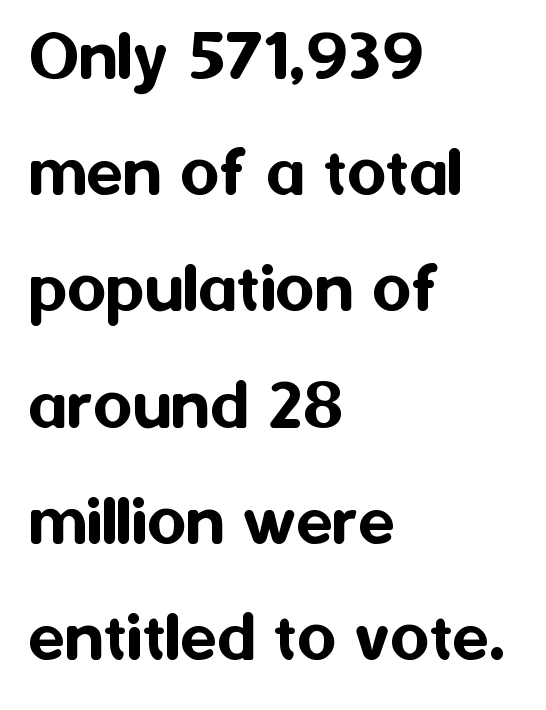
Descender tails drop into unmarked territory. A roman cut, with each character standing at attention. Serifs: no, the terminals of the letterforms are clean. A typesetter would call this zero additional tracking.
